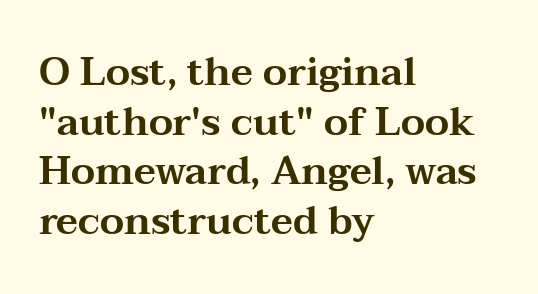
{"serif": "yes", "italic": "no", "width": "wide", "stroke_contrast": "medium", "x_height": "medium", "monospaced": "no", "underline": "no", "align": "left", "line_spacing": "normal", "line_spacing_ratio": 1.27, "letter_spacing": "normal", "letter_spacing_em": 0.0, "glyph_px": 39}
